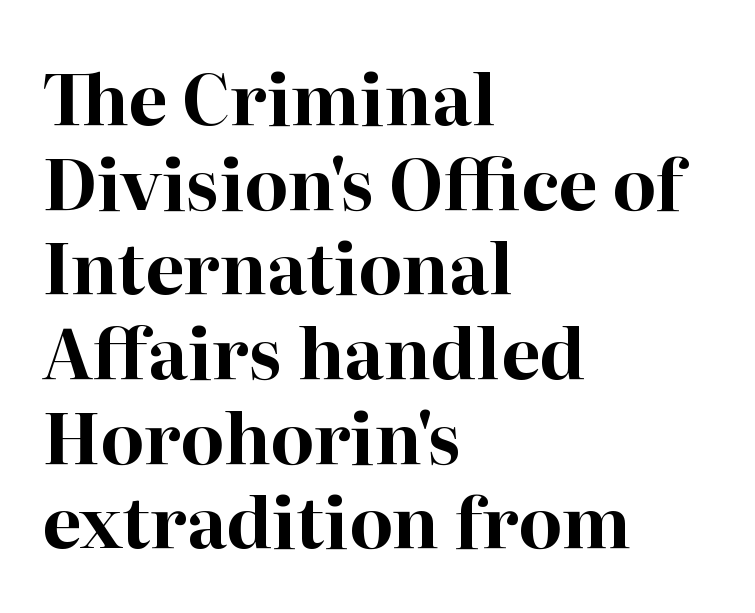
The image shows 70 px bold serif type, upright; set left-aligned, line spacing 1.21x, normal letter spacing, not underlined; high stroke contrast and a medium x-height.
